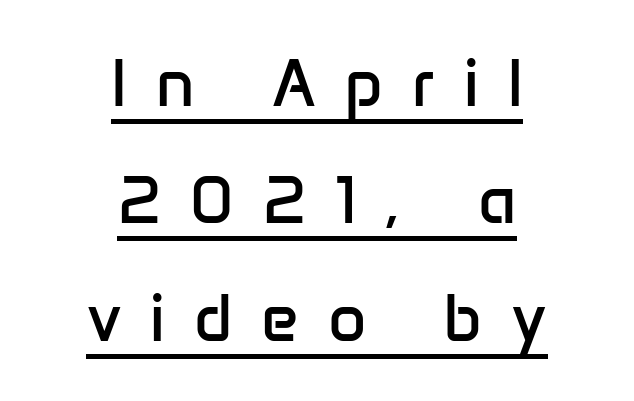
Q: Is the text bold? A: No.
Q: Is the text italic (slanted)? A: No, it is upright.
Q: Is the typeface a serif or a sans-serif typeface? A: Sans-serif.
Q: Is the text underlined? A: Yes.
Q: How is the paragraph aligned? A: Centered.
Q: Is the spacing between letters normal or unusually wide? A: Unusually wide.
Q: Width (condensed, normal, or wide)? A: Normal.
Q: Stroke contrast? A: Low.
Q: x-height? A: Medium.
Q: Monospaced? A: No.
